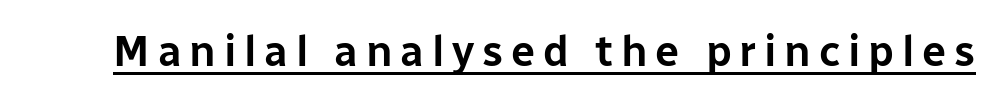
{"serif": "no", "italic": "no", "width": "normal", "stroke_contrast": "low", "x_height": "medium", "monospaced": "no", "underline": "yes", "glyph_px": 43}
